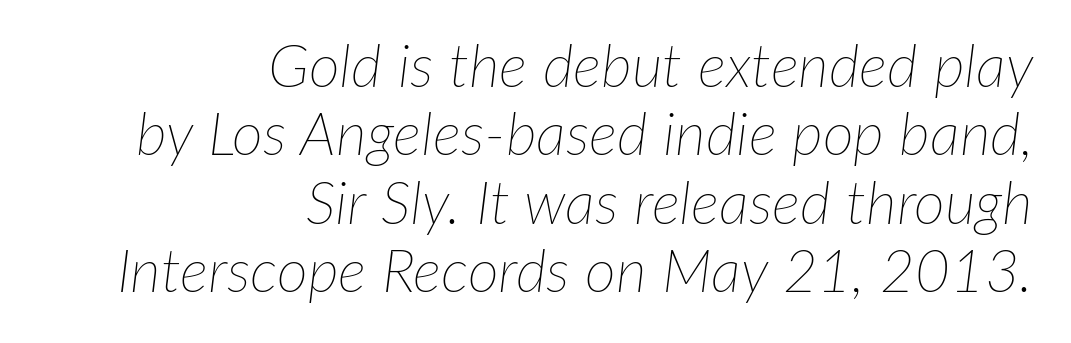
The image shows 60 px thin type, italic (leaning right); set right-aligned, tight line spacing (1.14x), normal letter spacing, not underlined; low stroke contrast and a medium x-height.
